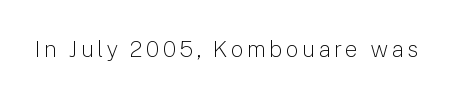
Honestly, there is no underline to notice here at all. This is roman type, the default non-slanted kind. Weight: not bold — regular or lighter.
